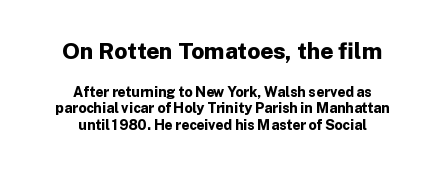
The image shows 23 px bold type, upright; set centered, line spacing 1.19x, normal letter spacing, not underlined; the first (top) block is 1.64x larger.
